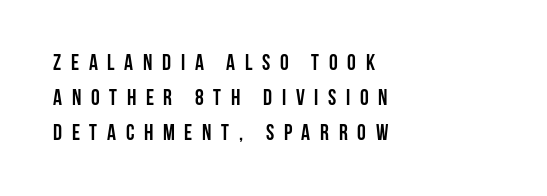
Bare-footed words on every line. This sample uses expanded letter spacing, leaving extra air between glyphs. Look at the stroke-to-counter ratio: heavy, a bold. The rows are spaced the way most documents space them. Leftover space on each line is placed entirely after the last word. Rendered with straight, roman letterforms.
